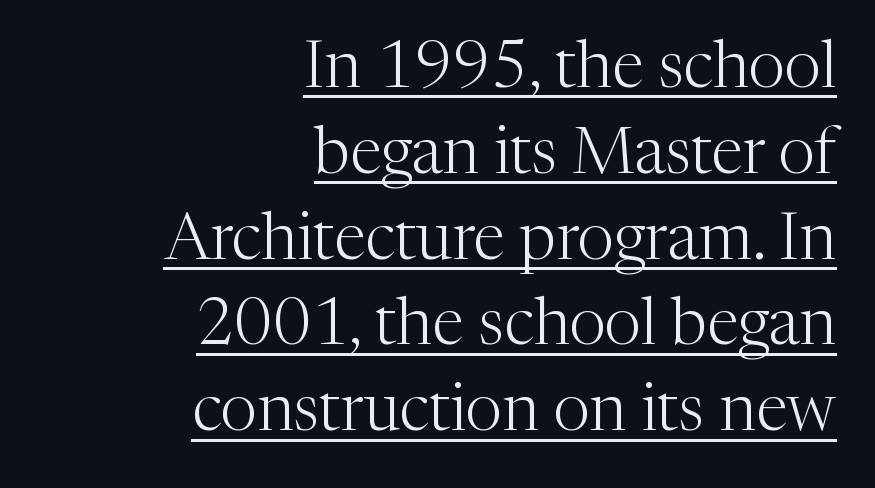
Look at the bottom of the vertical strokes: they flare into serifs here. This sample has the flowing, uneven cadence of proportional lettering. This rendering uses right alignment, leaving the left contour irregular. The typesetter has applied underlining to the passage shown.
